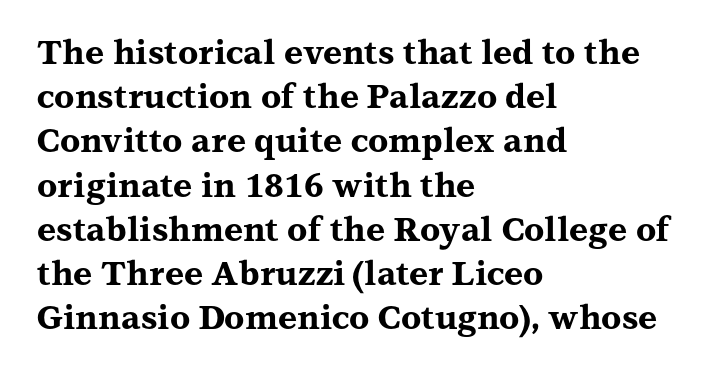
Q: Is the text bold? A: Yes.
Q: Is the text italic (slanted)? A: No, it is upright.
Q: Is the typeface a serif or a sans-serif typeface? A: Serif.
Q: Is the text underlined? A: No.
Q: How is the paragraph aligned? A: Left-aligned.
Q: Is the spacing between letters normal or unusually wide? A: Normal.
Q: Is the spacing between lines tight, normal or loose? A: Normal.
Q: Width (condensed, normal, or wide)? A: Wide.
Q: Stroke contrast? A: Medium.
Q: x-height? A: Medium.
Q: Monospaced? A: No.
